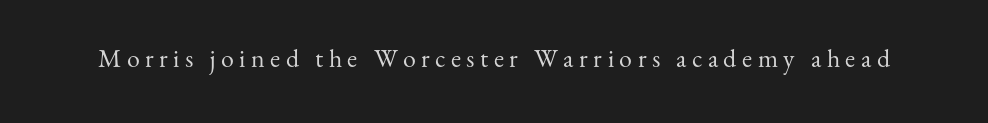
The image shows 26 px text type, upright; set unusually wide letter spacing (+0.21 em), not underlined.
